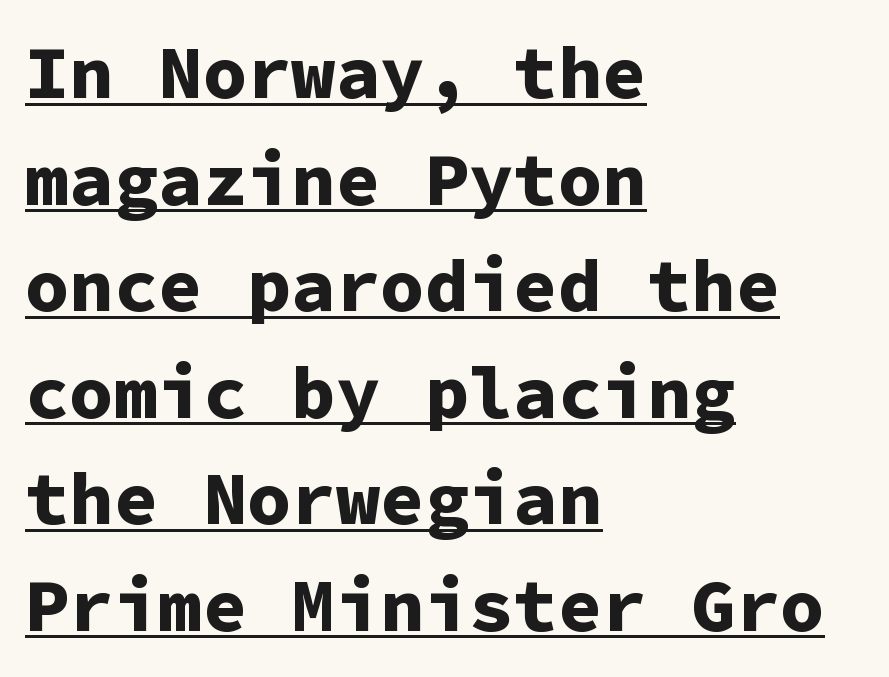
{"serif": "no", "italic": "no", "bold": "yes", "weight": "bold", "width": "normal", "stroke_contrast": "low", "x_height": "medium", "monospaced": "yes", "underline": "yes", "align": "left", "line_spacing": "normal", "line_spacing_ratio": 1.44, "letter_spacing": "normal", "letter_spacing_em": 0.0, "glyph_px": 74}
